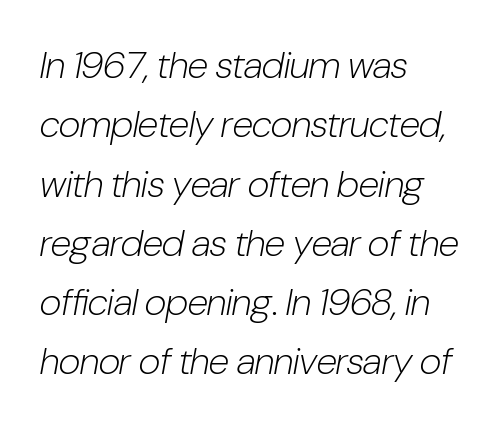
The image shows 38 px light, condensed type, italic (leaning right); set left-aligned, normal line spacing (1.56x), normal letter spacing, not underlined; low stroke contrast and a medium x-height.
